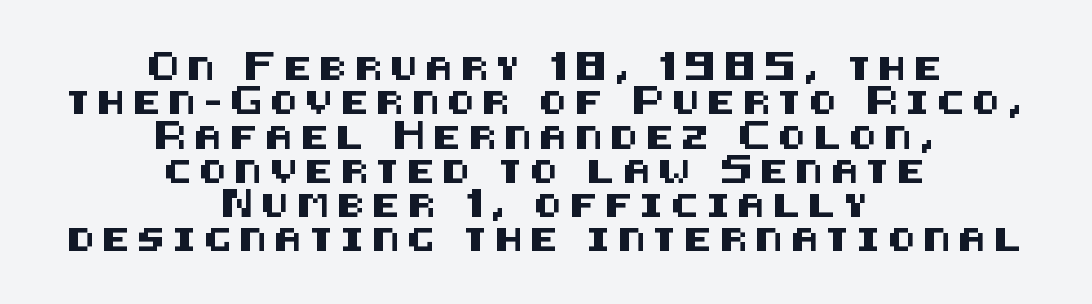
Q: Is the text italic (slanted)? A: No, it is upright.
Q: Is the text underlined? A: No.
Q: How is the paragraph aligned? A: Centered.
Q: Is the spacing between letters normal or unusually wide? A: Unusually wide.
Q: Is the spacing between lines tight, normal or loose? A: Normal.
